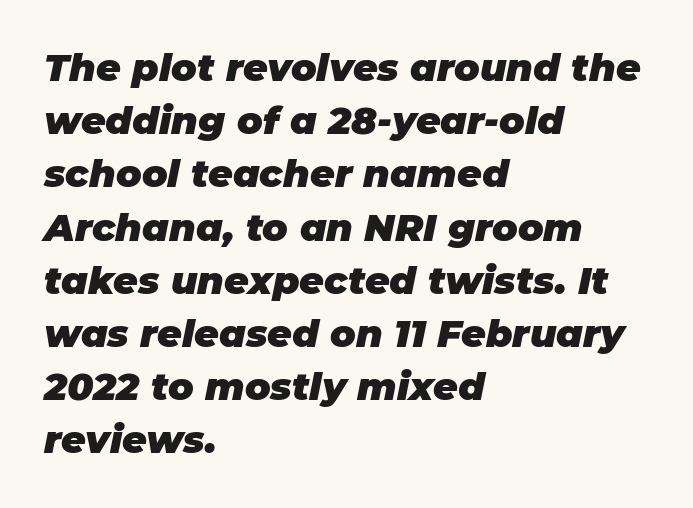
The text carries the slant typical of an italic or oblique font. Rows of type keep a routine distance in the vertical direction. Anything drawn beneath the words? Only blank space. The face used here is proportionally spaced, like ordinary book or web type. The sample has been set heavy, in full bold.
